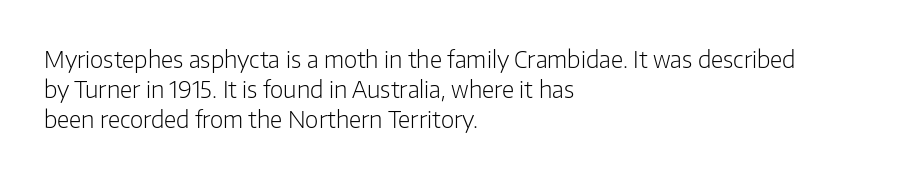
Q: Is the text bold? A: No.
Q: Is the text italic (slanted)? A: No, it is upright.
Q: Is the text underlined? A: No.
Q: How is the paragraph aligned? A: Left-aligned.
Q: Is the spacing between letters normal or unusually wide? A: Normal.
Q: Is the spacing between lines tight, normal or loose? A: Normal.
